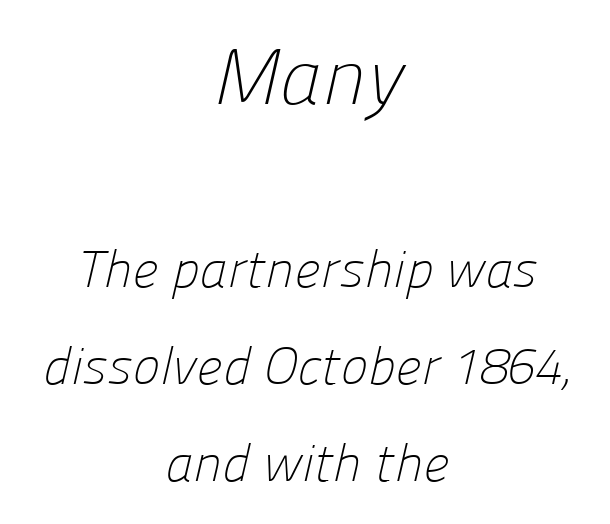
The image shows 78 px light sans-serif type; set centered, line spacing 1.86x, normal letter spacing, not underlined; the first (top) block is 1.5x larger; low stroke contrast and a medium x-height.
